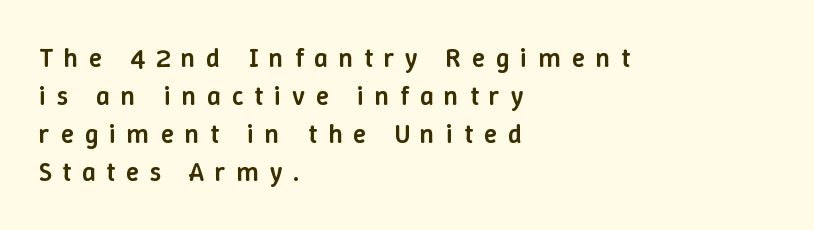
Q: Is the text bold? A: Semi-bold.
Q: Is the text italic (slanted)? A: No, it is upright.
Q: Is the text underlined? A: No.
Q: How is the paragraph aligned? A: Left-aligned.
Q: Is the spacing between letters normal or unusually wide? A: Unusually wide.
Q: Is the spacing between lines tight, normal or loose? A: Normal.
